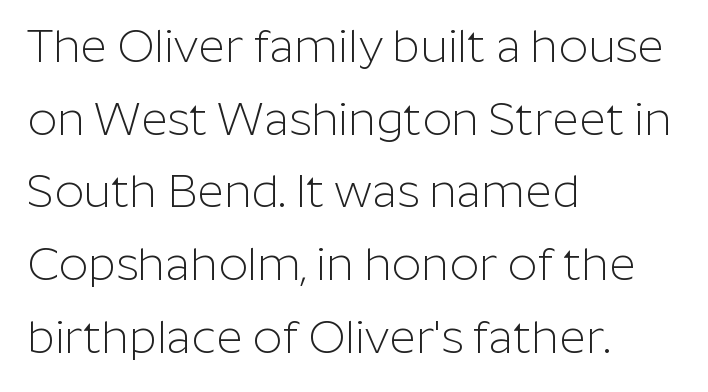
{"serif": "no", "italic": "no", "bold": "no", "weight": "light", "width": "normal", "stroke_contrast": "low", "x_height": "medium", "monospaced": "no", "underline": "no", "align": "left", "line_spacing": "normal", "line_spacing_ratio": 1.58, "letter_spacing": "normal", "letter_spacing_em": 0.0, "glyph_px": 46}
